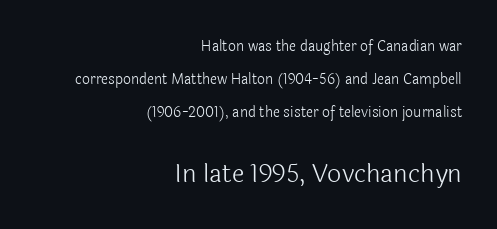
{"italic": "no", "bold": "no", "underline": "no", "align": "right", "line_spacing": "loose", "line_spacing_ratio": 2.35, "letter_spacing": "normal", "letter_spacing_em": 0.0, "larger_block": "second", "size_ratio": 1.79, "glyph_px": 25}
